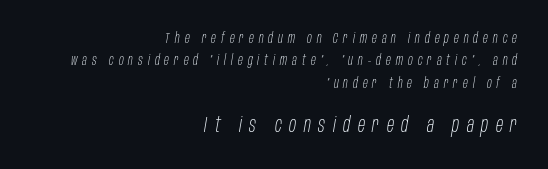
The image shows 21 px text type, italic (leaning right); set right-aligned, normal line spacing (1.6x), unusually wide letter spacing (+0.36 em), not underlined; the second (bottom) block is 1.5x larger.
